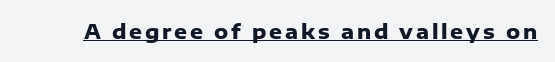
The image shows 20 px bold type, upright; set underlined.
